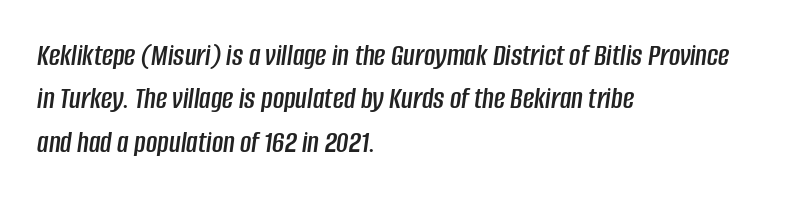
{"italic": "yes", "lean": "right", "slant_degrees": 8, "width": "condensed", "stroke_contrast": "low", "x_height": "large", "monospaced": "no", "underline": "no", "align": "left", "line_spacing": "normal", "line_spacing_ratio": 1.4, "letter_spacing": "normal", "letter_spacing_em": 0.0, "glyph_px": 31}
